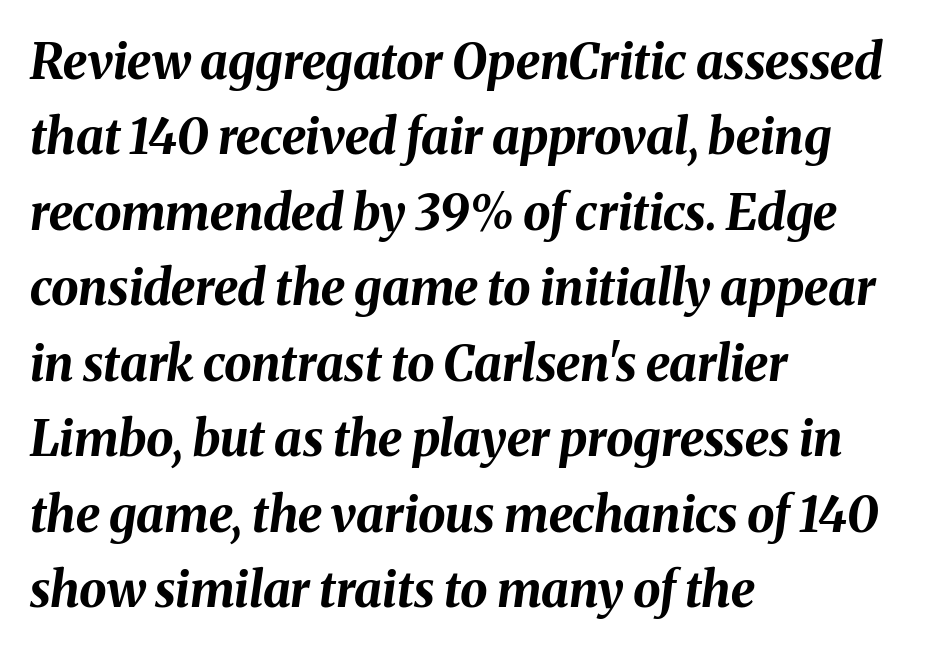
The image shows 49 px bold type, italic (leaning right); set left-aligned, normal line spacing (1.54x), normal letter spacing, not underlined; medium stroke contrast and a medium x-height.
